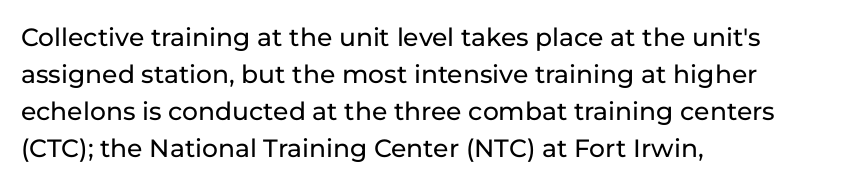
The image shows 25 px text type, upright; set left-aligned, normal line spacing (1.48x), normal letter spacing, not underlined.
